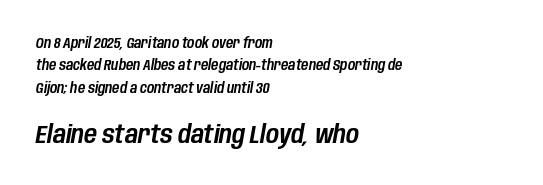
Visually the block forms a straight wall on the left and a jagged coastline on the right. The foot of each line stays bare and open. This rendering leaves character spacing at its baseline value. There's an unmistakable incline to the writing here. Does the bottom block carry the larger type? Yes, it does.
